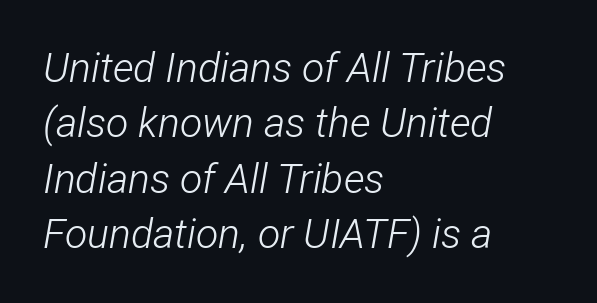
The image shows 41 px light, condensed type, italic (leaning right); set left-aligned, normal line spacing (1.35x), normal letter spacing, not underlined; low stroke contrast and a medium x-height.
